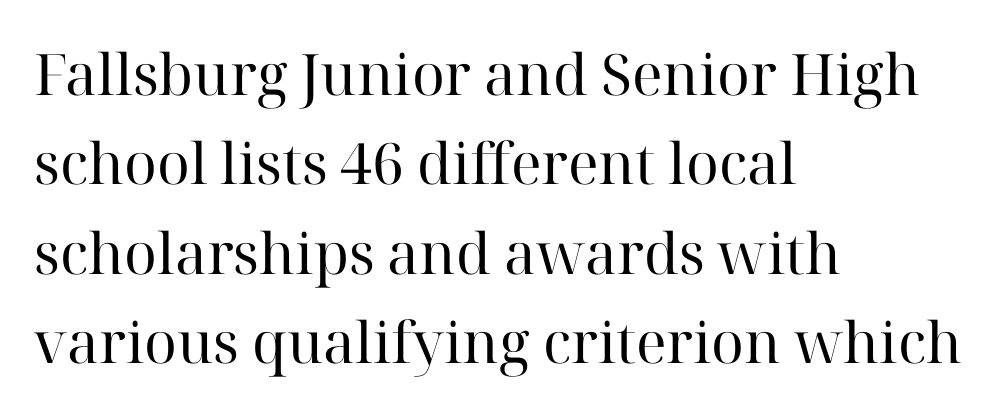
Q: Is the text bold? A: No.
Q: Is the text italic (slanted)? A: No, it is upright.
Q: Is the typeface a serif or a sans-serif typeface? A: Serif.
Q: Is the text underlined? A: No.
Q: How is the paragraph aligned? A: Left-aligned.
Q: Is the spacing between letters normal or unusually wide? A: Normal.
Q: Is the spacing between lines tight, normal or loose? A: Normal.
Q: Width (condensed, normal, or wide)? A: Normal.
Q: Stroke contrast? A: High.
Q: x-height? A: Medium.
Q: Monospaced? A: No.
